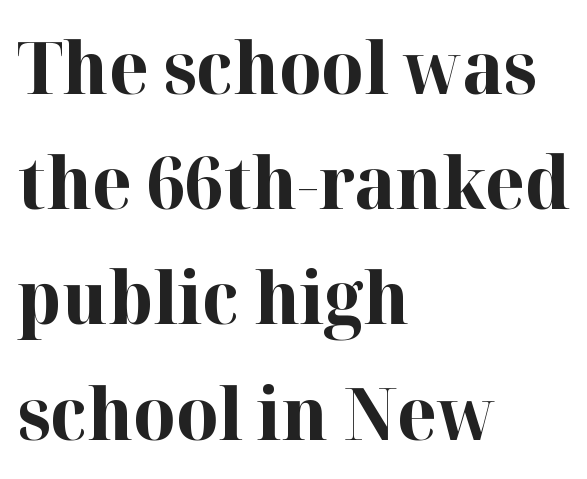
Q: Is the text bold? A: Yes.
Q: Is the text italic (slanted)? A: No, it is upright.
Q: Is the typeface a serif or a sans-serif typeface? A: Serif.
Q: Is the text underlined? A: No.
Q: How is the paragraph aligned? A: Left-aligned.
Q: Is the spacing between letters normal or unusually wide? A: Normal.
Q: Is the spacing between lines tight, normal or loose? A: Normal.
Q: Width (condensed, normal, or wide)? A: Normal.
Q: Stroke contrast? A: High.
Q: x-height? A: Medium.
Q: Monospaced? A: No.
